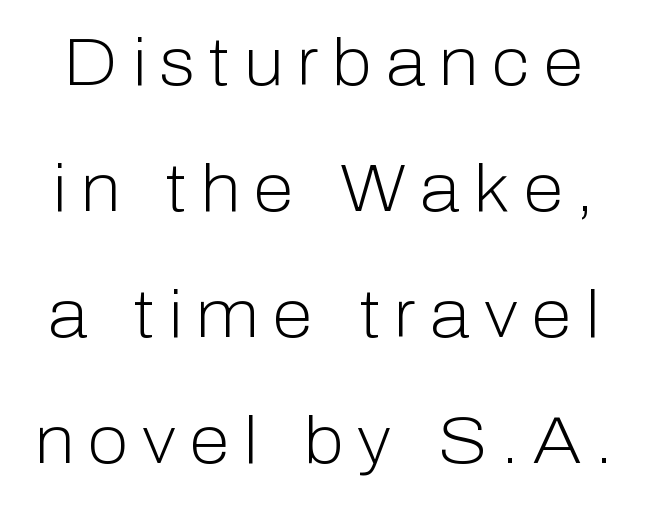
The passage shown is typed in a proportional face where columns would drift. Weight: in the light-to-regular range. If you drew a line through each stem, it would be perfectly vertical. Notice the wide empty band between every row — that's loose leading. Quick note: underline off. This is sans-serif lettering, the kind often seen on screens and signage.
